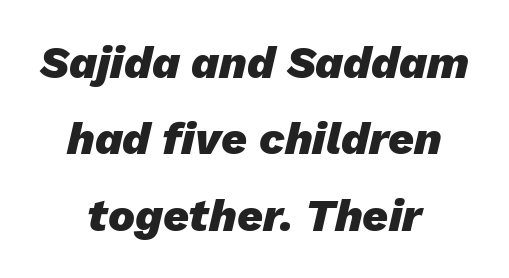
{"italic": "yes", "lean": "right", "slant_degrees": 13, "bold": "yes", "weight": "heavy", "width": "normal", "stroke_contrast": "low", "x_height": "medium", "monospaced": "no", "underline": "no", "align": "center", "line_spacing": "normal", "line_spacing_ratio": 1.7, "letter_spacing": "normal", "letter_spacing_em": 0.0, "glyph_px": 45}
